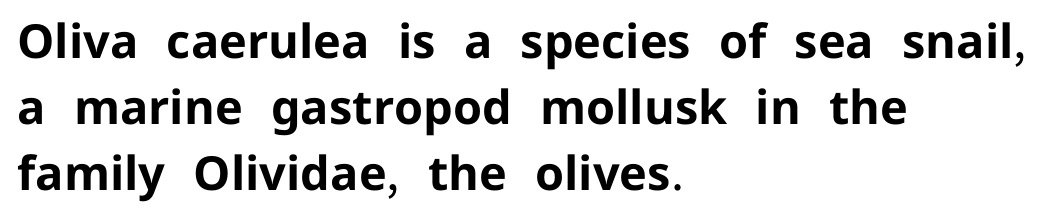
Summary of vertical rhythm: regular, with standard interline spacing. A sans-serif font was chosen for this passage. Each glyph is drawn with heavy, bold strokes. No extra tracking has been applied to these lines. These lines were composed using upright roman letters.
